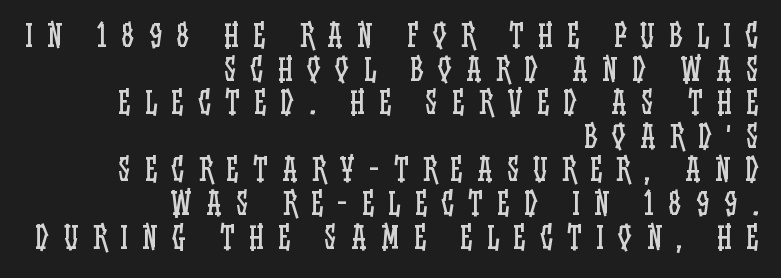
{"italic": "no", "bold": "no", "weight": "regular", "width": "condensed", "stroke_contrast": "low", "x_height": "large", "monospaced": "no", "underline": "no", "align": "right", "line_spacing": "tight", "line_spacing_ratio": 1.12, "letter_spacing": "wide", "letter_spacing_em": 0.49, "glyph_px": 30}
